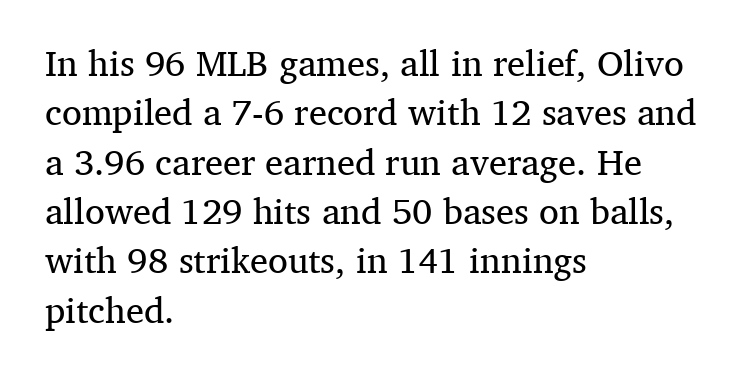
The image shows 36 px regular-weight serif type, upright; set left-aligned, normal line spacing (1.37x), normal letter spacing, not underlined; medium stroke contrast and a medium x-height.
